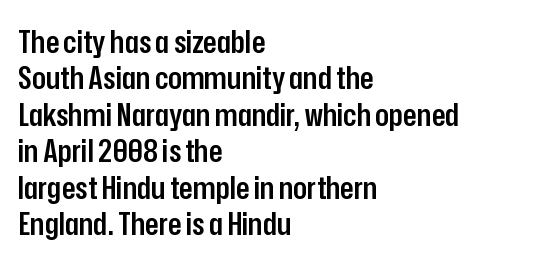
Q: Is the text bold? A: Semi-bold.
Q: Is the text italic (slanted)? A: No, it is upright.
Q: Is the typeface a serif or a sans-serif typeface? A: Sans-serif.
Q: Is the text underlined? A: No.
Q: How is the paragraph aligned? A: Left-aligned.
Q: Is the spacing between letters normal or unusually wide? A: Normal.
Q: Is the spacing between lines tight, normal or loose? A: Tight.
Q: Width (condensed, normal, or wide)? A: Condensed.
Q: Stroke contrast? A: Low.
Q: x-height? A: Medium.
Q: Monospaced? A: No.
